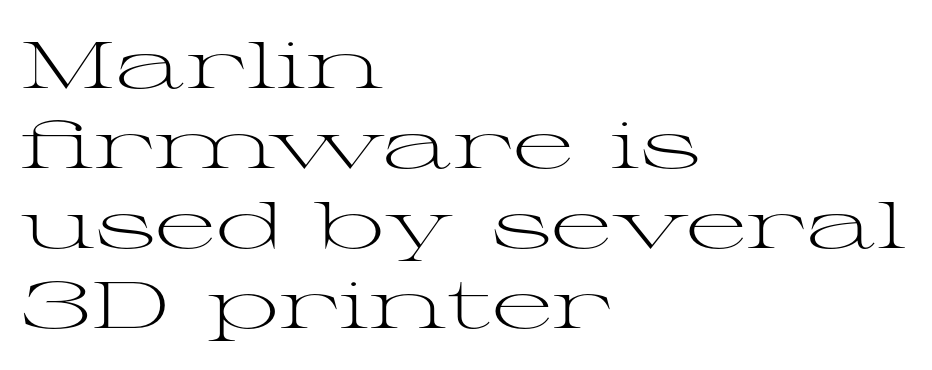
What stands out about the letter spacing? Nothing — it is the standard amount. The passage shown is not bold in any degree. Layout note: lines flush left. You can tell from the footed stems that serif type was used.
